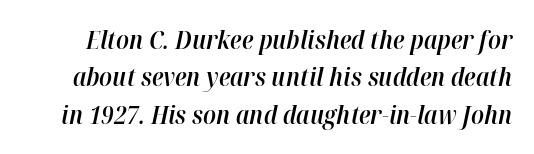
The image shows 25 px text type, italic (leaning right); set normal line spacing (1.5x), normal letter spacing, not underlined.
